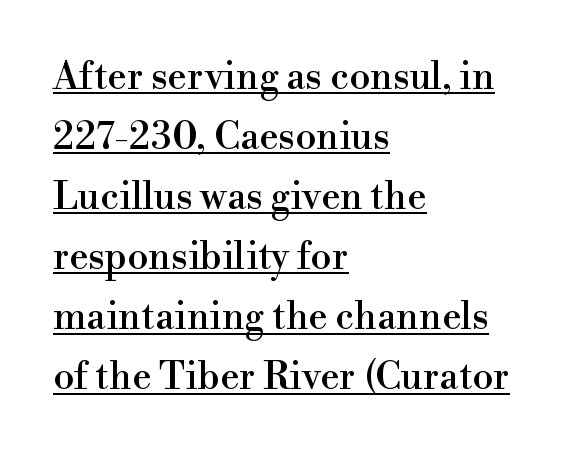
{"serif": "yes", "italic": "no", "width": "normal", "stroke_contrast": "high", "x_height": "small", "monospaced": "no", "underline": "yes", "align": "left", "line_spacing": "normal", "line_spacing_ratio": 1.58, "letter_spacing": "normal", "letter_spacing_em": 0.0, "glyph_px": 38}
